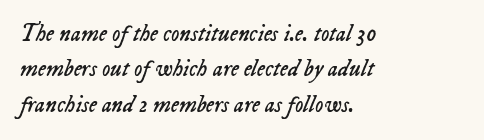
{"italic": "yes", "lean": "right", "slant_degrees": 23, "bold": "no", "underline": "no", "align": "left", "line_spacing": "normal", "line_spacing_ratio": 1.54, "letter_spacing": "normal", "letter_spacing_em": 0.0, "glyph_px": 23}
